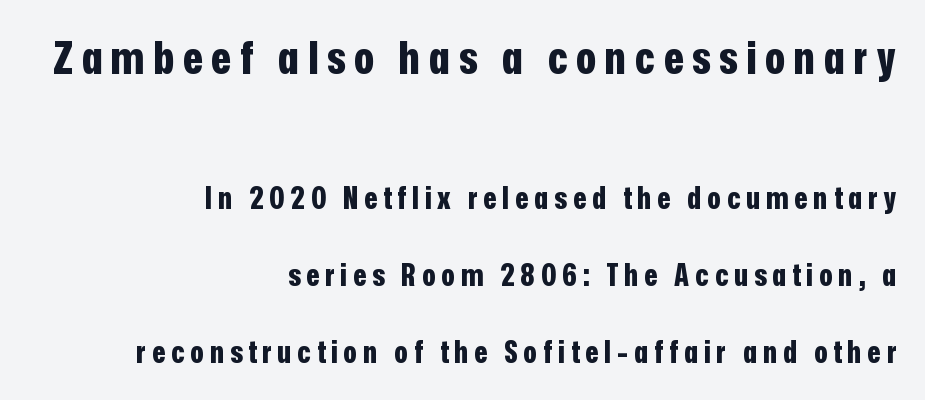
The earlier block is typeset at a bigger size than the later block. You can tell it's not italic because the verticals are truly vertical. Classification — sans serif. Thick stems and heavy bowls — unmistakably bold. Lines of text with bare space underneath.
